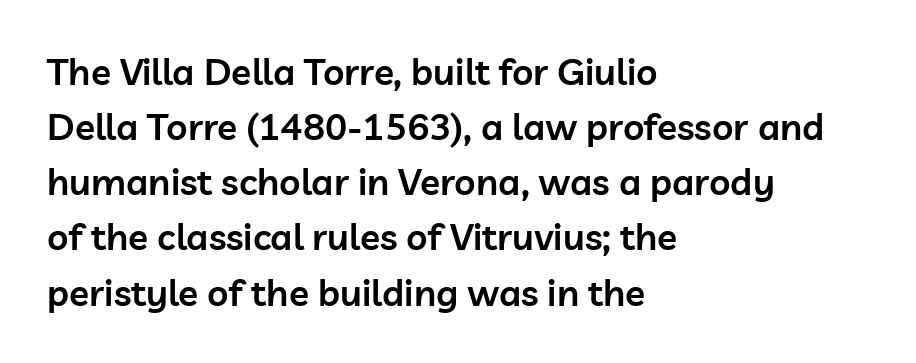
The image shows 37 px semibold sans-serif type, upright; set left-aligned, normal line spacing (1.49x), normal letter spacing, not underlined; low stroke contrast and a medium x-height.
